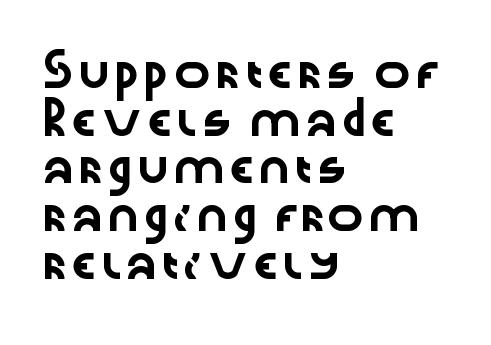
{"serif": "no", "italic": "no", "width": "wide", "stroke_contrast": "low", "x_height": "medium", "monospaced": "no", "underline": "no", "align": "left", "line_spacing": "normal", "line_spacing_ratio": 1.54, "letter_spacing": "normal", "letter_spacing_em": 0.0, "glyph_px": 31}
